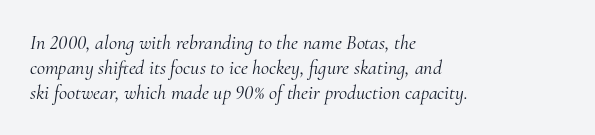
The image shows 20 px text type, italic (leaning right); set left-aligned, line spacing 1.24x, normal letter spacing, not underlined.
